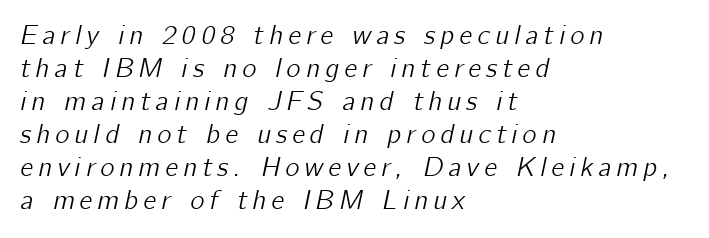
Q: Is the text italic (slanted)? A: Yes, it leans right by about 12 degrees.
Q: Is the text underlined? A: No.
Q: How is the paragraph aligned? A: Left-aligned.
